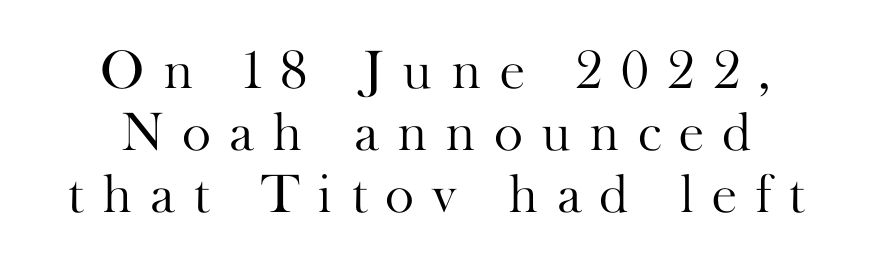
{"serif": "yes", "italic": "no", "bold": "no", "weight": "light", "width": "normal", "stroke_contrast": "high", "x_height": "small", "monospaced": "no", "underline": "no", "align": "center", "line_spacing": "tight", "line_spacing_ratio": 1.13, "letter_spacing": "wide", "letter_spacing_em": 0.33, "glyph_px": 55}
